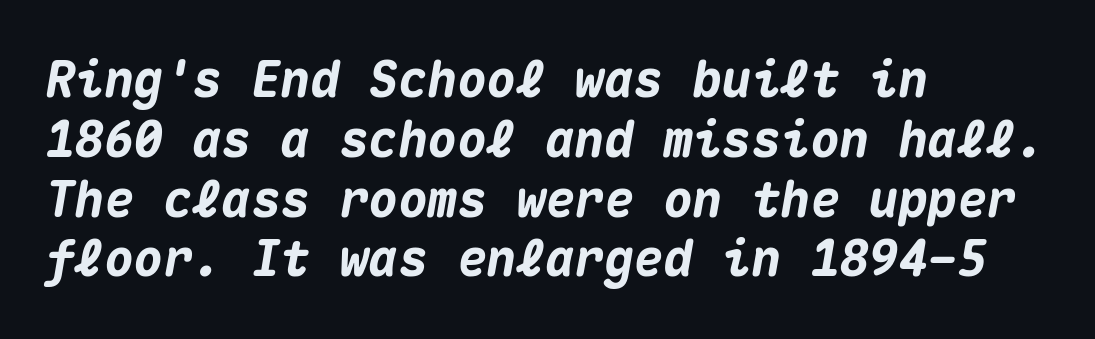
{"italic": "yes", "lean": "right", "slant_degrees": 10, "bold": "yes", "weight": "heavy", "width": "normal", "stroke_contrast": "medium", "x_height": "medium", "monospaced": "yes", "underline": "no", "align": "left", "line_spacing_ratio": 1.22, "letter_spacing": "normal", "letter_spacing_em": 0.0, "glyph_px": 49}
